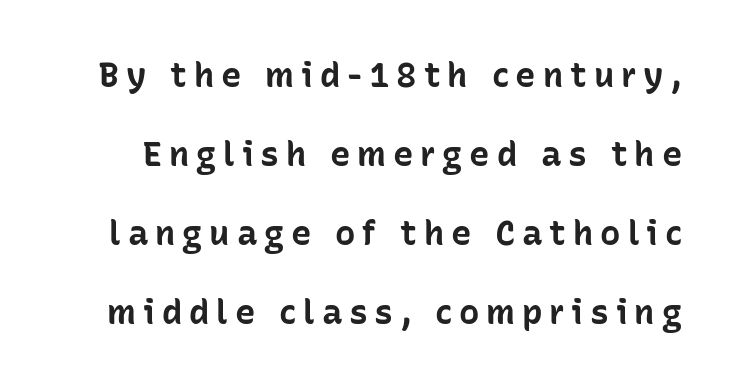
The image shows 34 px bold sans-serif type, upright; set loose line spacing (2.32x), unusually wide letter spacing (+0.2 em), not underlined; low stroke contrast and a medium x-height.
